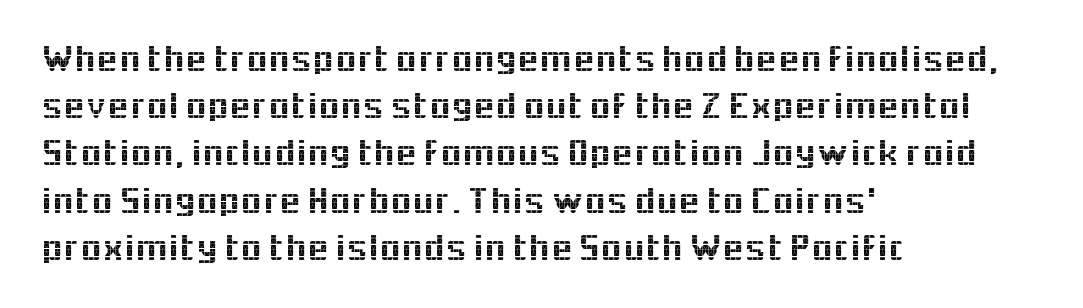
Every character sits straight up, as roman type does. This sample uses plain, unmodified letter spacing. Character widths vary here, with narrow letters taking less room than wide ones. Which margin do the lines hug? The left one — the right edge is uneven. This rendering employs a face without finishing strokes, i.e., a sans-serif.
